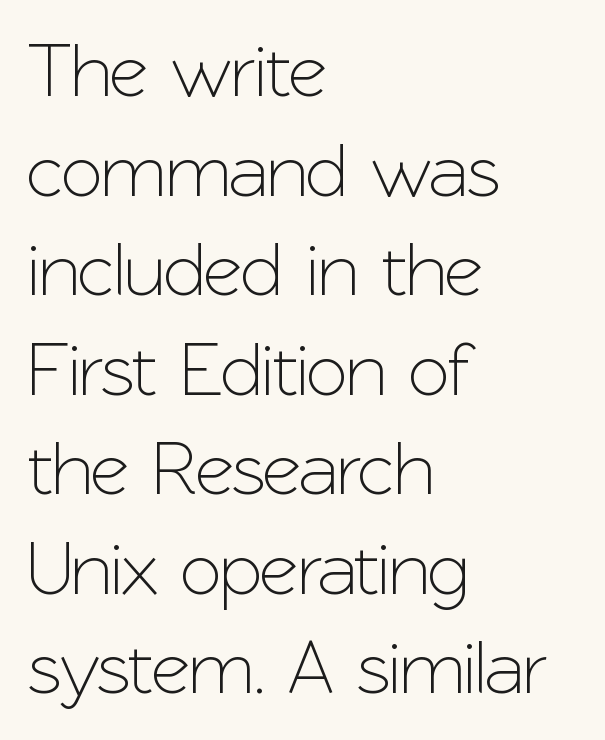
Q: Is the text italic (slanted)? A: No, it is upright.
Q: Is the typeface a serif or a sans-serif typeface? A: Sans-serif.
Q: Is the text underlined? A: No.
Q: How is the paragraph aligned? A: Left-aligned.
Q: Is the spacing between letters normal or unusually wide? A: Normal.
Q: Is the spacing between lines tight, normal or loose? A: Normal.
Q: Width (condensed, normal, or wide)? A: Normal.
Q: Stroke contrast? A: Low.
Q: x-height? A: Medium.
Q: Monospaced? A: No.
